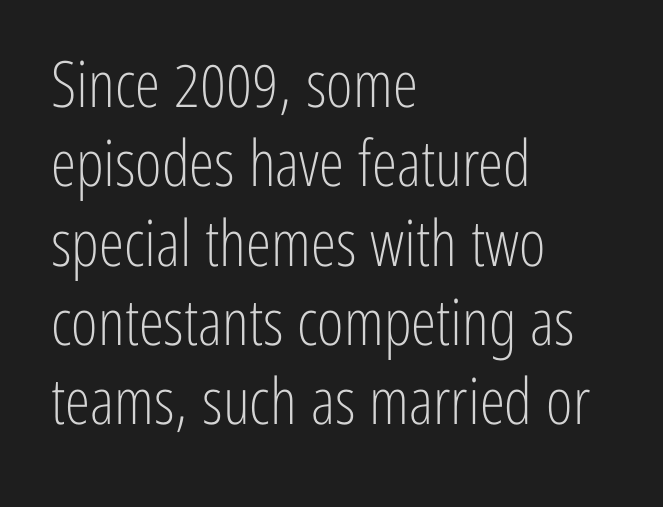
The image shows 64 px light, condensed sans-serif type, upright; set left-aligned, line spacing 1.24x, normal letter spacing, not underlined; low stroke contrast and a medium x-height.
